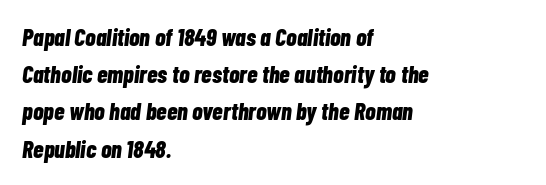
{"italic": "yes", "lean": "right", "slant_degrees": 7, "bold": "yes", "underline": "no", "align": "left", "line_spacing": "normal", "line_spacing_ratio": 1.55, "letter_spacing": "normal", "letter_spacing_em": 0.0, "glyph_px": 24}
